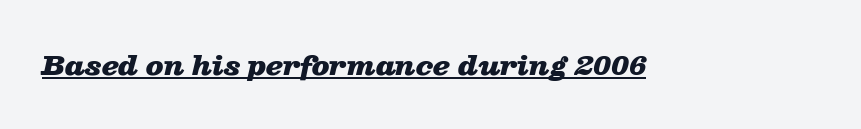
The face used here appears with an underline applied. The font is running at its bold setting. Look at the tracking — it's just the regular setting, nothing added. Italic: yes, the glyphs are oblique.
